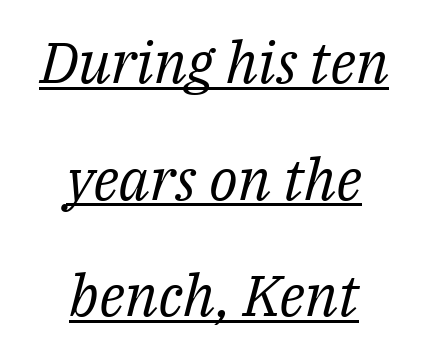
The passage shown has conventional tracking throughout. Has an underline been added? It has. Notice how the stems are inclined rather than vertical — that's the hallmark of italics. These lines are rendered in a variable-pitch font. Line spacing here is loose. These lines are centered, leaving both edges ragged.
